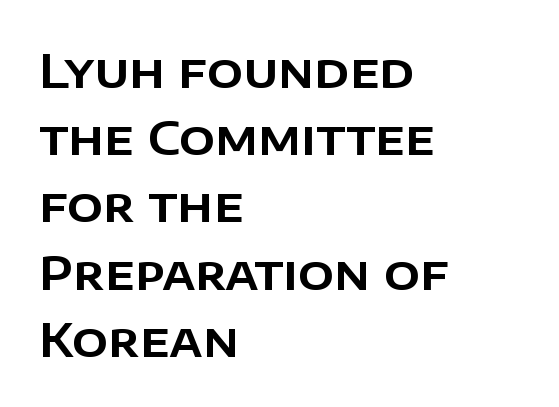
Italic: no, the glyphs are upright roman. Interline gaps are of average width in this sample. The line texture is even and compact thanks to regular tracking. Looks like regular typesetting: each glyph gets only the width it needs.
